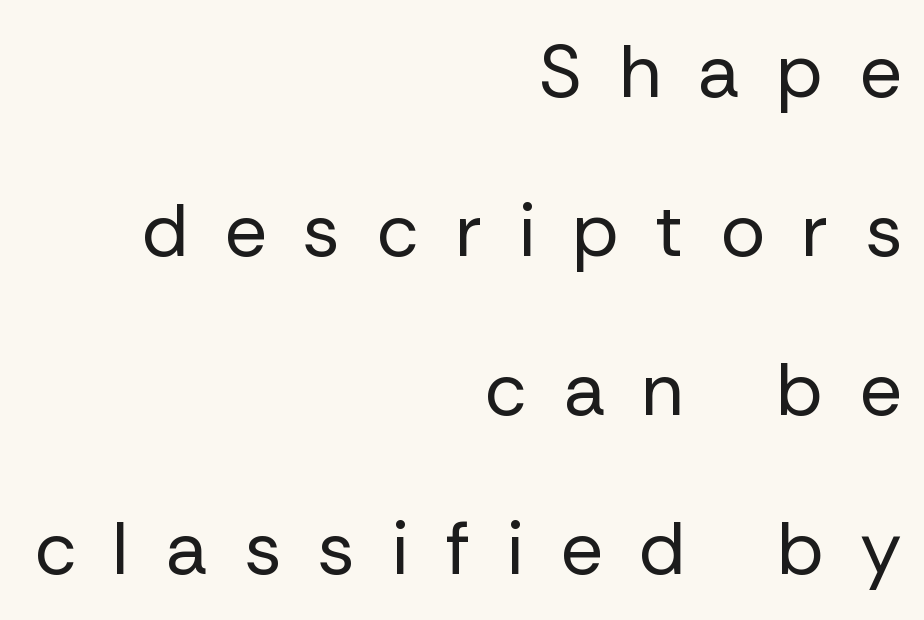
{"serif": "no", "italic": "no", "bold": "no", "weight": "regular", "width": "normal", "stroke_contrast": "low", "x_height": "medium", "monospaced": "no", "underline": "no", "align": "right", "line_spacing": "loose", "line_spacing_ratio": 2.12, "letter_spacing": "wide", "letter_spacing_em": 0.48, "glyph_px": 75}
